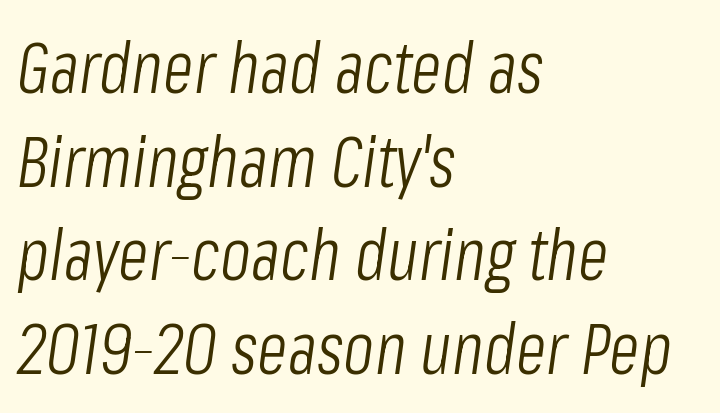
{"italic": "yes", "lean": "right", "slant_degrees": 8, "bold": "no", "weight": "light", "width": "condensed", "stroke_contrast": "low", "x_height": "medium", "monospaced": "no", "underline": "no", "align": "left", "line_spacing": "normal", "line_spacing_ratio": 1.32, "letter_spacing": "normal", "letter_spacing_em": 0.0, "glyph_px": 71}
